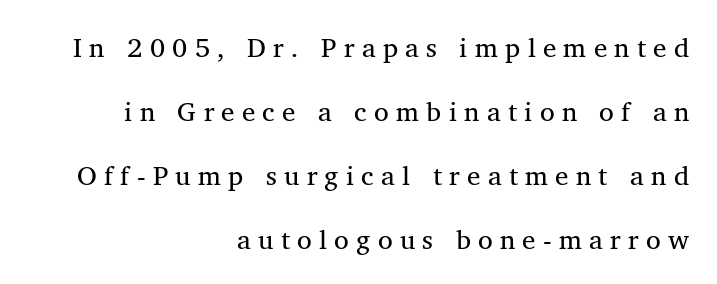
Q: Is the text bold? A: No.
Q: Is the text italic (slanted)? A: No, it is upright.
Q: Is the text underlined? A: No.
Q: How is the paragraph aligned? A: Right-aligned.
Q: Is the spacing between letters normal or unusually wide? A: Unusually wide.
Q: Is the spacing between lines tight, normal or loose? A: Loose.
